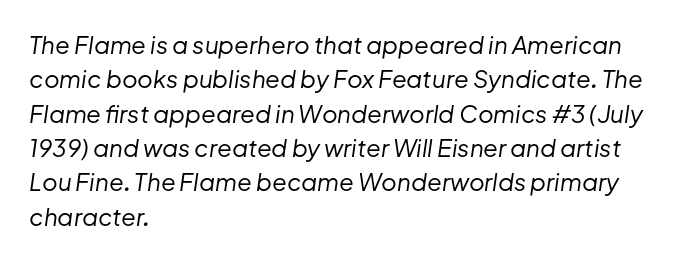
Q: Is the text bold? A: No.
Q: Is the text italic (slanted)? A: Yes, it leans right by about 8 degrees.
Q: Is the text underlined? A: No.
Q: How is the paragraph aligned? A: Left-aligned.
Q: Is the spacing between letters normal or unusually wide? A: Normal.
Q: Is the spacing between lines tight, normal or loose? A: Normal.
